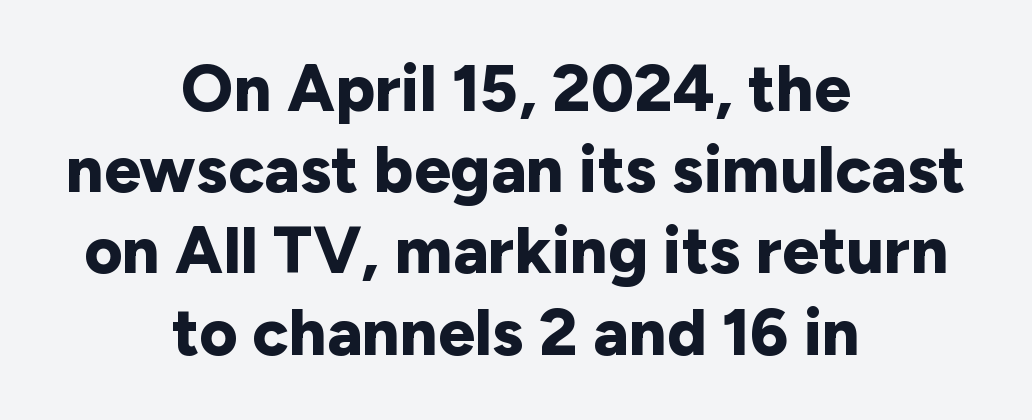
The image shows 66 px bold sans-serif type, upright; set centered, line spacing 1.23x, normal letter spacing, not underlined; low stroke contrast and a medium x-height.
